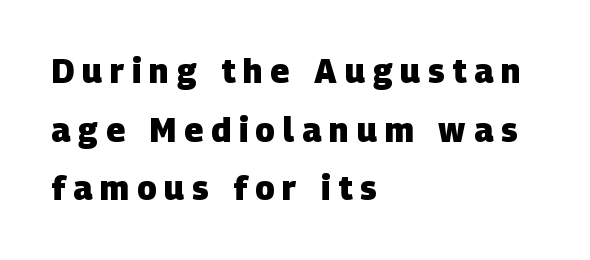
The glyphs in this specimen are sans serif. Tracking value appears strongly positive — letters spread wide. The glyphs have the mass of a bold cut. These lines are set flush left with a ragged right edge. Plain, unruled lines of type.
